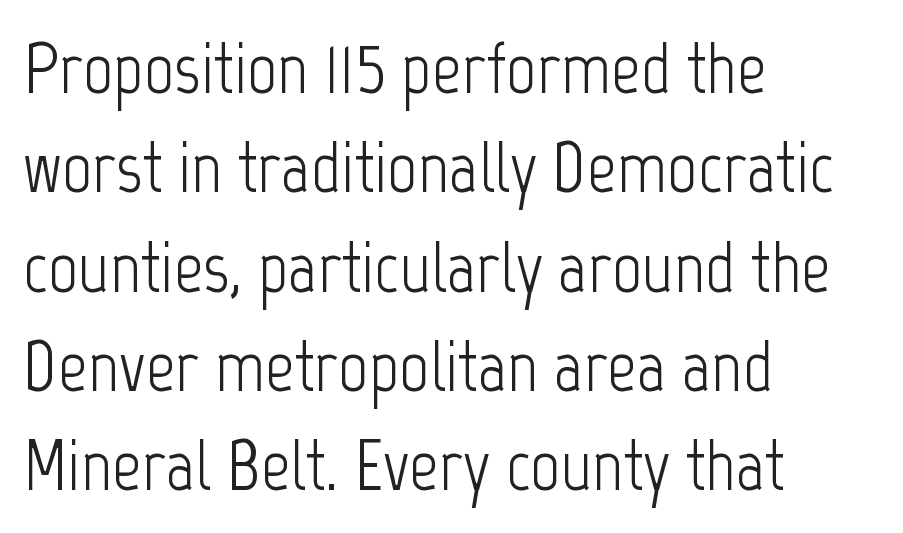
The image shows 73 px light, condensed sans-serif type, upright; set left-aligned, normal line spacing (1.36x), normal letter spacing, not underlined; low stroke contrast and a medium x-height.
